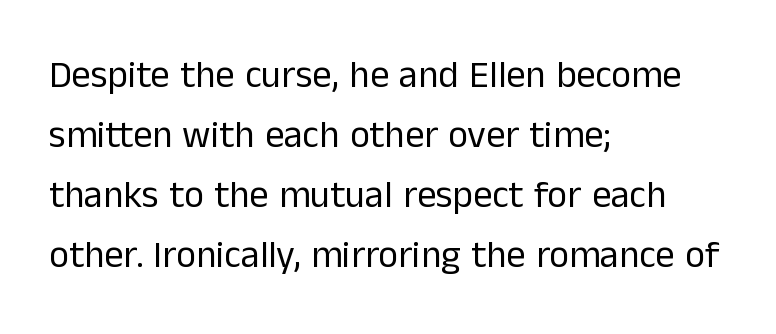
The image shows 38 px regular-weight sans-serif type, upright; set left-aligned, normal line spacing (1.58x), normal letter spacing, not underlined; low stroke contrast and a medium x-height.
